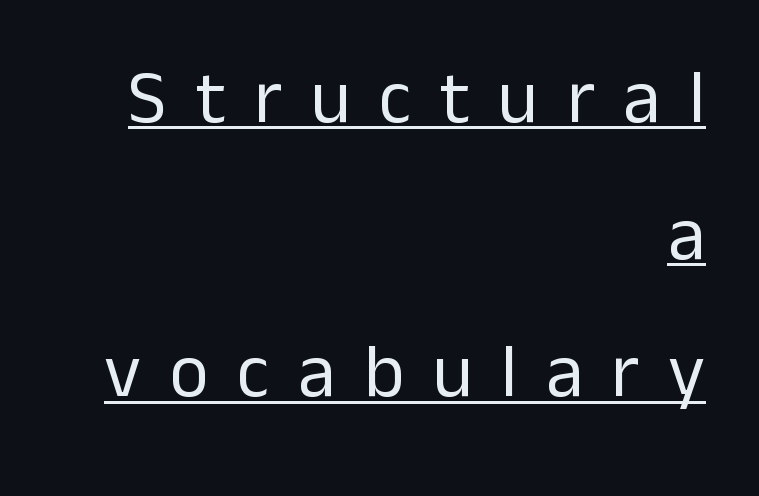
Q: Is the text bold? A: No.
Q: Is the text italic (slanted)? A: No, it is upright.
Q: Is the typeface a serif or a sans-serif typeface? A: Sans-serif.
Q: Is the text underlined? A: Yes.
Q: How is the paragraph aligned? A: Right-aligned.
Q: Is the spacing between letters normal or unusually wide? A: Unusually wide.
Q: Width (condensed, normal, or wide)? A: Normal.
Q: Stroke contrast? A: Low.
Q: x-height? A: Medium.
Q: Monospaced? A: No.
